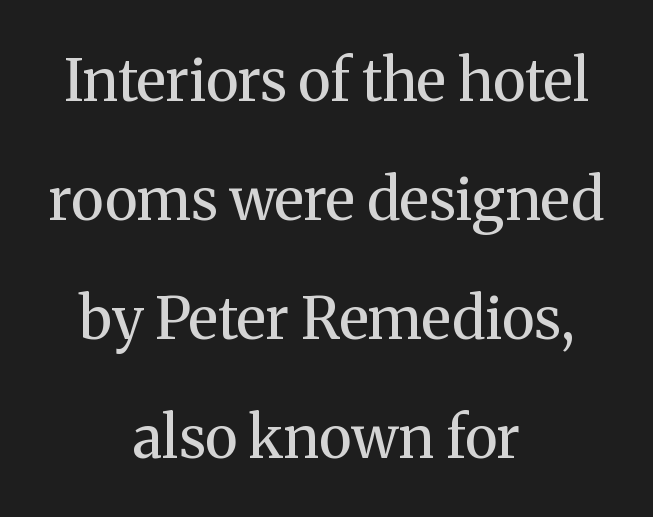
Q: Is the text bold? A: No.
Q: Is the text italic (slanted)? A: No, it is upright.
Q: Is the typeface a serif or a sans-serif typeface? A: Serif.
Q: Is the text underlined? A: No.
Q: How is the paragraph aligned? A: Centered.
Q: Is the spacing between letters normal or unusually wide? A: Normal.
Q: Is the spacing between lines tight, normal or loose? A: Loose.
Q: Width (condensed, normal, or wide)? A: Normal.
Q: Stroke contrast? A: Medium.
Q: x-height? A: Medium.
Q: Monospaced? A: No.
